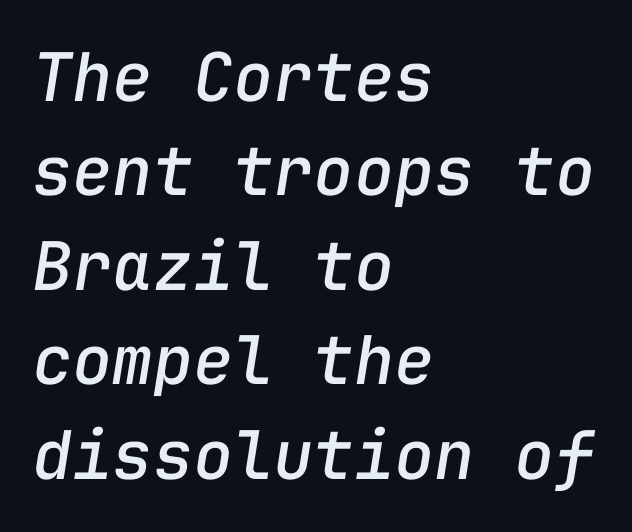
{"italic": "yes", "lean": "right", "slant_degrees": 9, "width": "normal", "stroke_contrast": "low", "x_height": "medium", "monospaced": "yes", "underline": "no", "align": "left", "line_spacing": "normal", "line_spacing_ratio": 1.41, "letter_spacing": "normal", "letter_spacing_em": 0.0, "glyph_px": 67}
